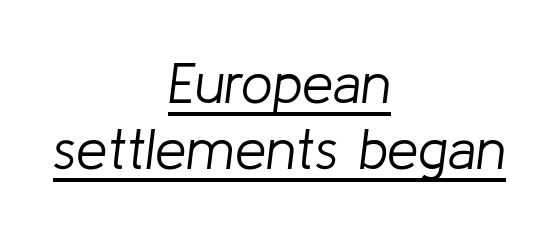
Q: Is the text bold? A: No.
Q: Is the text italic (slanted)? A: Yes, it leans right by about 8 degrees.
Q: Is the text underlined? A: Yes.
Q: How is the paragraph aligned? A: Centered.
Q: Is the spacing between letters normal or unusually wide? A: Normal.
Q: Width (condensed, normal, or wide)? A: Normal.
Q: Stroke contrast? A: Low.
Q: x-height? A: Medium.
Q: Monospaced? A: No.
